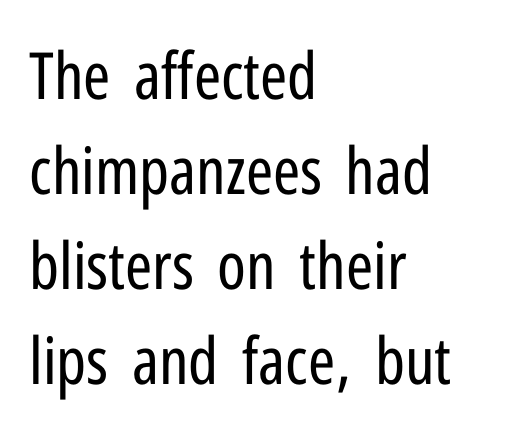
Italic: no, the glyphs are upright roman. Varying glyph widths throughout — classic text-font behaviour. These lines sit exactly where default settings would place them. A quiet, ordinary-to-light weight characterises the typeface.
